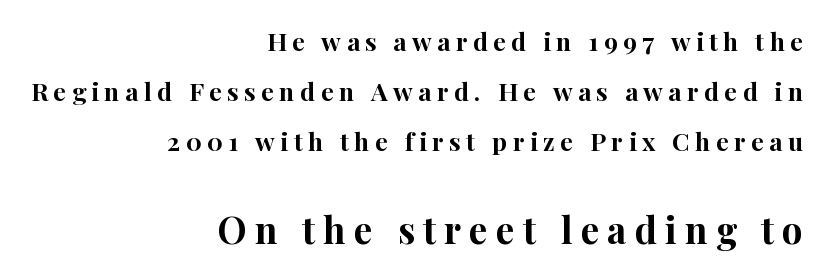
{"serif": "yes", "italic": "no", "bold": "yes", "weight": "bold", "width": "normal", "stroke_contrast": "high", "x_height": "medium", "monospaced": "no", "underline": "no", "align": "right", "line_spacing": "loose", "line_spacing_ratio": 2.0, "letter_spacing": "wide", "letter_spacing_em": 0.22, "larger_block": "second", "size_ratio": 1.48, "glyph_px": 37}
